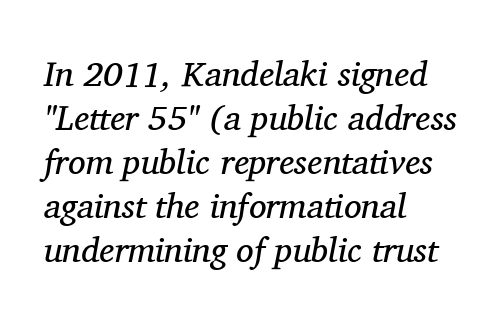
A bare baseline throughout the passage. Line beginnings align vertically; line endings do not. The face used here is seriffed, in the tradition of book romans. The font sits on the lighter half of the weight spectrum, regular included.
